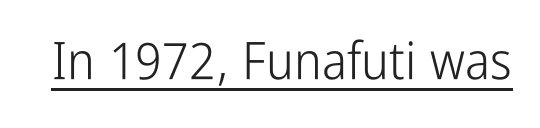
Q: Is the text bold? A: No.
Q: Is the text italic (slanted)? A: No, it is upright.
Q: Is the typeface a serif or a sans-serif typeface? A: Sans-serif.
Q: Is the text underlined? A: Yes.
Q: Is the spacing between letters normal or unusually wide? A: Normal.
Q: Width (condensed, normal, or wide)? A: Condensed.
Q: Stroke contrast? A: Low.
Q: x-height? A: Medium.
Q: Monospaced? A: No.
